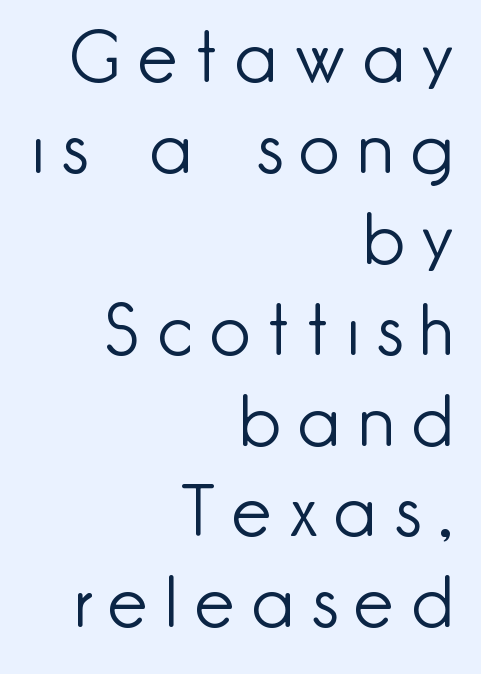
{"serif": "no", "italic": "no", "bold": "no", "weight": "light", "width": "normal", "stroke_contrast": "low", "x_height": "small", "monospaced": "no", "underline": "no", "align": "right", "line_spacing": "normal", "line_spacing_ratio": 1.28, "letter_spacing": "wide", "letter_spacing_em": 0.25, "glyph_px": 71}
